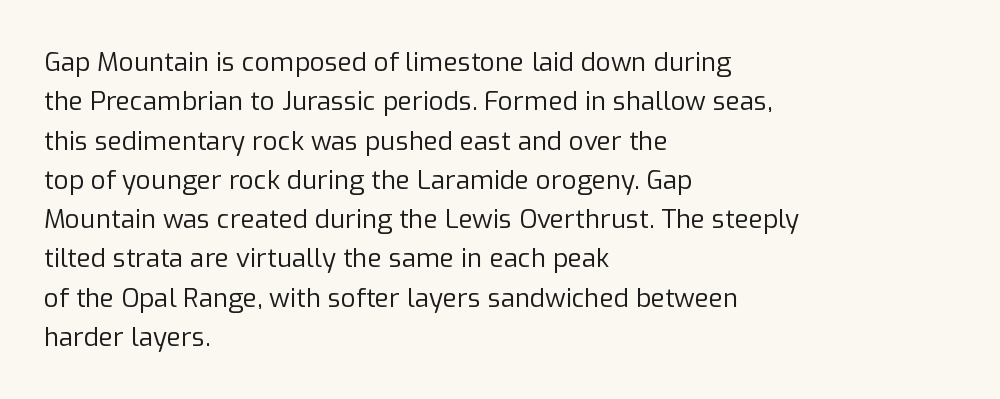
Q: Is the text bold? A: No.
Q: Is the text italic (slanted)? A: No, it is upright.
Q: Is the text underlined? A: No.
Q: How is the paragraph aligned? A: Left-aligned.
Q: Is the spacing between letters normal or unusually wide? A: Normal.
Q: Is the spacing between lines tight, normal or loose? A: Normal.
